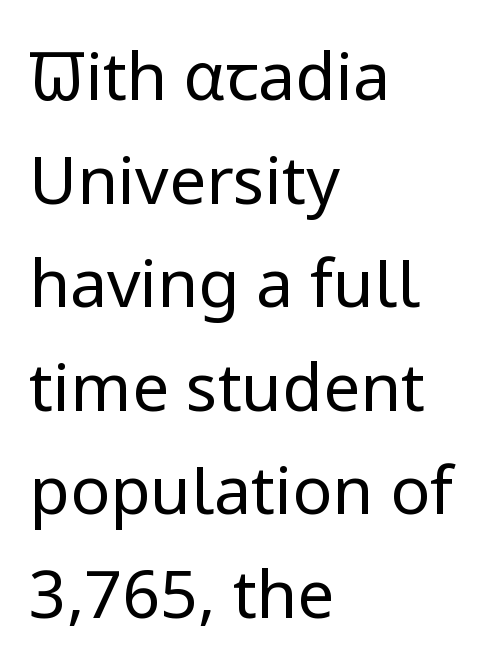
Q: Is the text bold? A: No.
Q: Is the text italic (slanted)? A: No, it is upright.
Q: Is the typeface a serif or a sans-serif typeface? A: Sans-serif.
Q: Is the text underlined? A: No.
Q: How is the paragraph aligned? A: Left-aligned.
Q: Is the spacing between letters normal or unusually wide? A: Normal.
Q: Is the spacing between lines tight, normal or loose? A: Normal.
Q: Width (condensed, normal, or wide)? A: Normal.
Q: Stroke contrast? A: Low.
Q: x-height? A: Medium.
Q: Monospaced? A: No.
